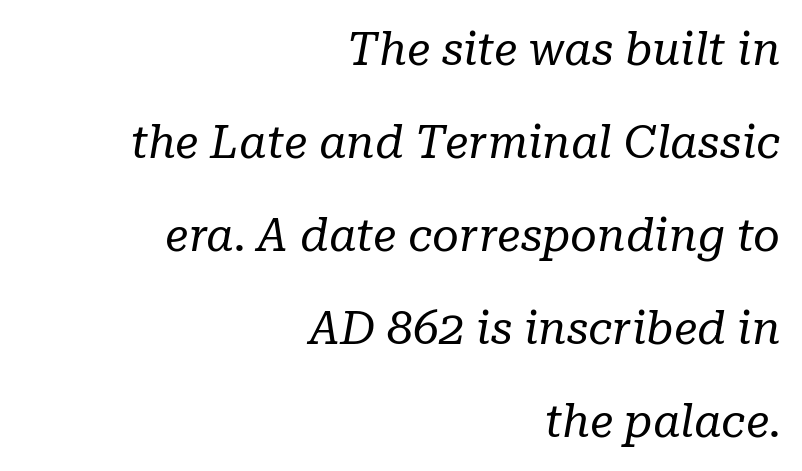
Q: Is the text bold? A: No.
Q: Is the text italic (slanted)? A: Yes, it leans right by about 10 degrees.
Q: Is the typeface a serif or a sans-serif typeface? A: Serif.
Q: Is the text underlined? A: No.
Q: How is the paragraph aligned? A: Right-aligned.
Q: Is the spacing between letters normal or unusually wide? A: Normal.
Q: Is the spacing between lines tight, normal or loose? A: Loose.
Q: Width (condensed, normal, or wide)? A: Normal.
Q: Stroke contrast? A: Low.
Q: x-height? A: Medium.
Q: Monospaced? A: No.
